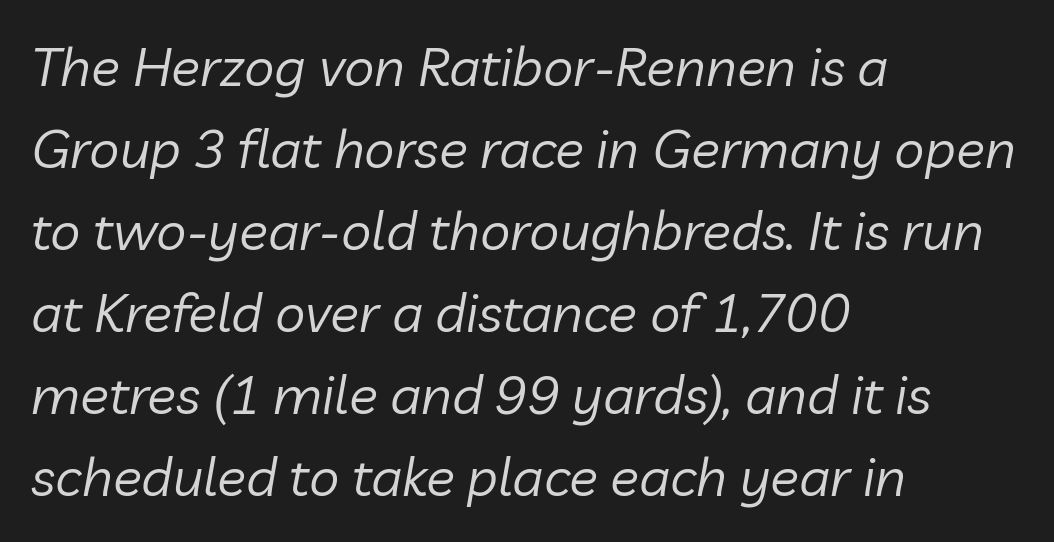
Q: Is the text bold? A: No.
Q: Is the text italic (slanted)? A: Yes, it leans right by about 10 degrees.
Q: Is the text underlined? A: No.
Q: How is the paragraph aligned? A: Left-aligned.
Q: Is the spacing between letters normal or unusually wide? A: Normal.
Q: Is the spacing between lines tight, normal or loose? A: Normal.
Q: Width (condensed, normal, or wide)? A: Normal.
Q: Stroke contrast? A: Low.
Q: x-height? A: Medium.
Q: Monospaced? A: No.
